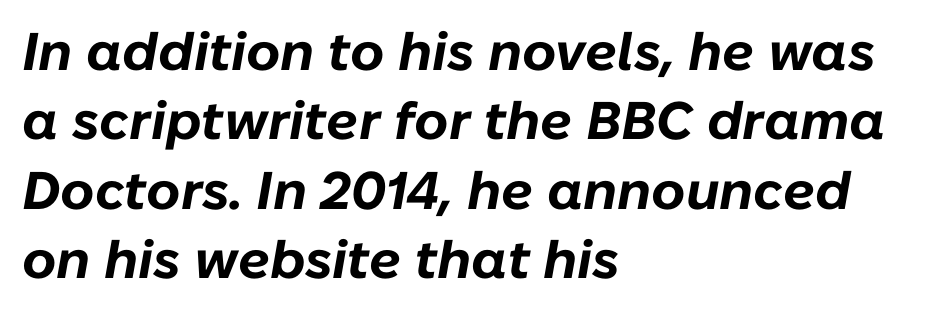
{"italic": "yes", "lean": "right", "slant_degrees": 10, "bold": "yes", "weight": "bold", "width": "normal", "stroke_contrast": "low", "x_height": "medium", "monospaced": "no", "underline": "no", "align": "left", "line_spacing": "normal", "line_spacing_ratio": 1.31, "letter_spacing": "normal", "letter_spacing_em": 0.0, "glyph_px": 53}
